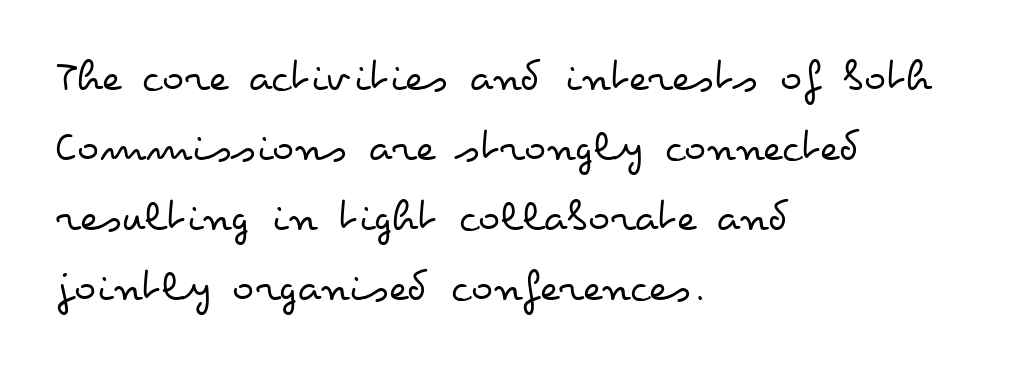
Q: Is the text bold? A: No.
Q: Is the text italic (slanted)? A: No, it is upright.
Q: Is the text underlined? A: No.
Q: How is the paragraph aligned? A: Left-aligned.
Q: Is the spacing between letters normal or unusually wide? A: Normal.
Q: Is the spacing between lines tight, normal or loose? A: Normal.
Q: Width (condensed, normal, or wide)? A: Wide.
Q: Stroke contrast? A: Low.
Q: x-height? A: Small.
Q: Monospaced? A: No.
